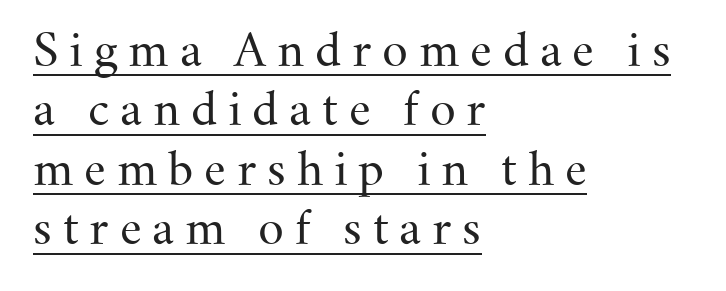
Q: Is the text bold? A: No.
Q: Is the text italic (slanted)? A: No, it is upright.
Q: Is the typeface a serif or a sans-serif typeface? A: Serif.
Q: Is the text underlined? A: Yes.
Q: How is the paragraph aligned? A: Left-aligned.
Q: Is the spacing between letters normal or unusually wide? A: Unusually wide.
Q: Is the spacing between lines tight, normal or loose? A: Normal.
Q: Width (condensed, normal, or wide)? A: Normal.
Q: Stroke contrast? A: Medium.
Q: x-height? A: Small.
Q: Monospaced? A: No.
